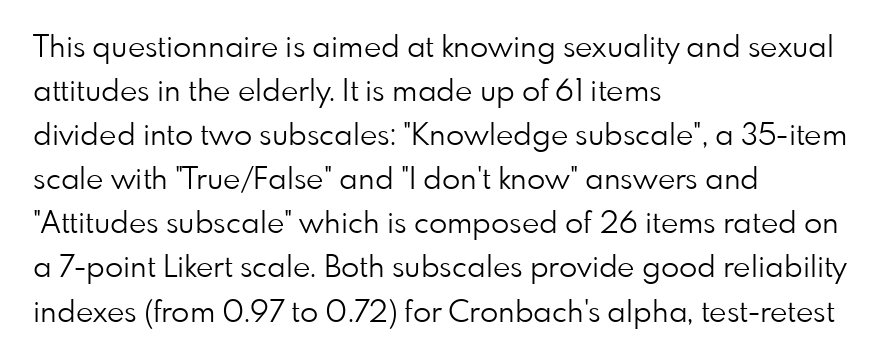
The string is rendered with underlining switched off. Is this a sans? Yes — the strokes have no serifs. The ragged edge is on the right, which tells us the setting is flush left. Style check: upright. Honestly, the letter spacing is just normal — you wouldn't notice it.
